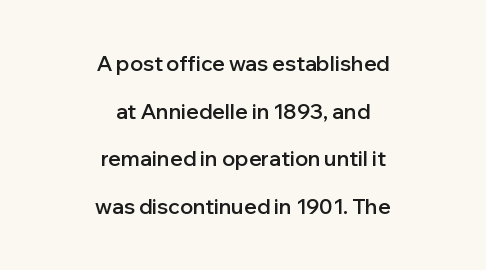
The image shows 21 px text type, upright; set centered, loose line spacing (2.27x), normal letter spacing, not underlined.
